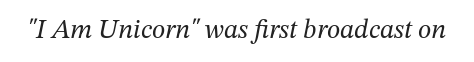
The image shows 27 px text type, italic (leaning right); set normal letter spacing, not underlined.
